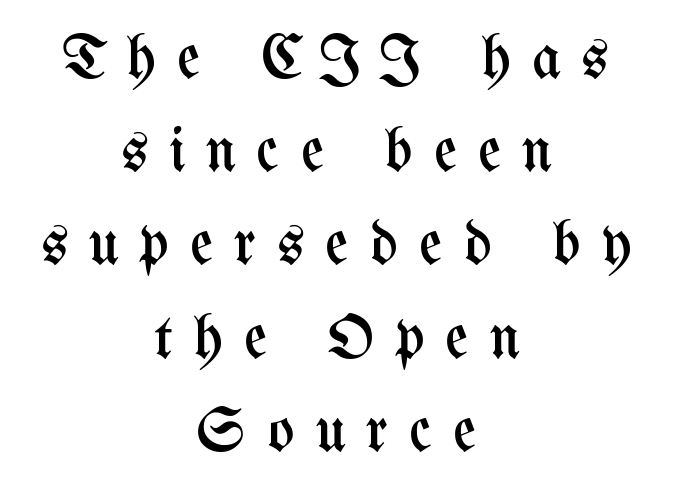
Q: Is the text bold? A: No.
Q: Is the text italic (slanted)? A: No, it is upright.
Q: Is the text underlined? A: No.
Q: How is the paragraph aligned? A: Centered.
Q: Is the spacing between letters normal or unusually wide? A: Unusually wide.
Q: Is the spacing between lines tight, normal or loose? A: Normal.
Q: Width (condensed, normal, or wide)? A: Condensed.
Q: Stroke contrast? A: Medium.
Q: x-height? A: Medium.
Q: Monospaced? A: No.
